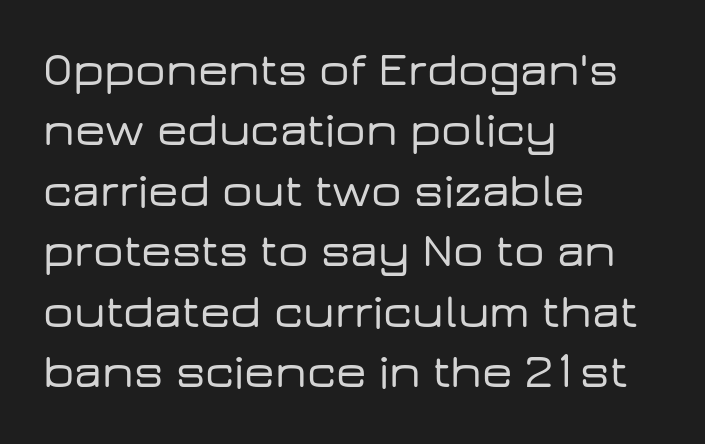
Q: Is the text italic (slanted)? A: No, it is upright.
Q: Is the typeface a serif or a sans-serif typeface? A: Sans-serif.
Q: Is the text underlined? A: No.
Q: How is the paragraph aligned? A: Left-aligned.
Q: Is the spacing between letters normal or unusually wide? A: Normal.
Q: Is the spacing between lines tight, normal or loose? A: Normal.
Q: Width (condensed, normal, or wide)? A: Wide.
Q: Stroke contrast? A: Low.
Q: x-height? A: Medium.
Q: Monospaced? A: No.
